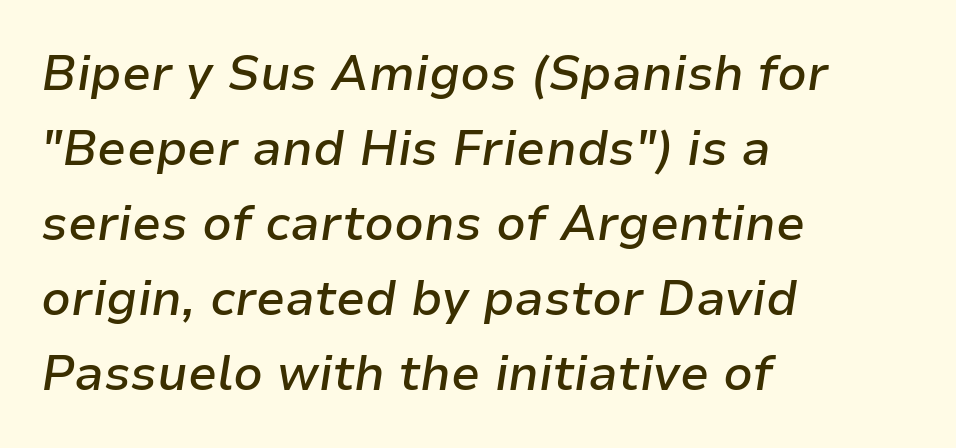
The line-height multiplier appears to be the usual default. The lettering tilts uniformly, giving the passage an italic look. Short note: letters normally spaced. This sample has the flowing, uneven cadence of proportional lettering. The setting favours the left margin, as ordinary paragraphs usually do.
